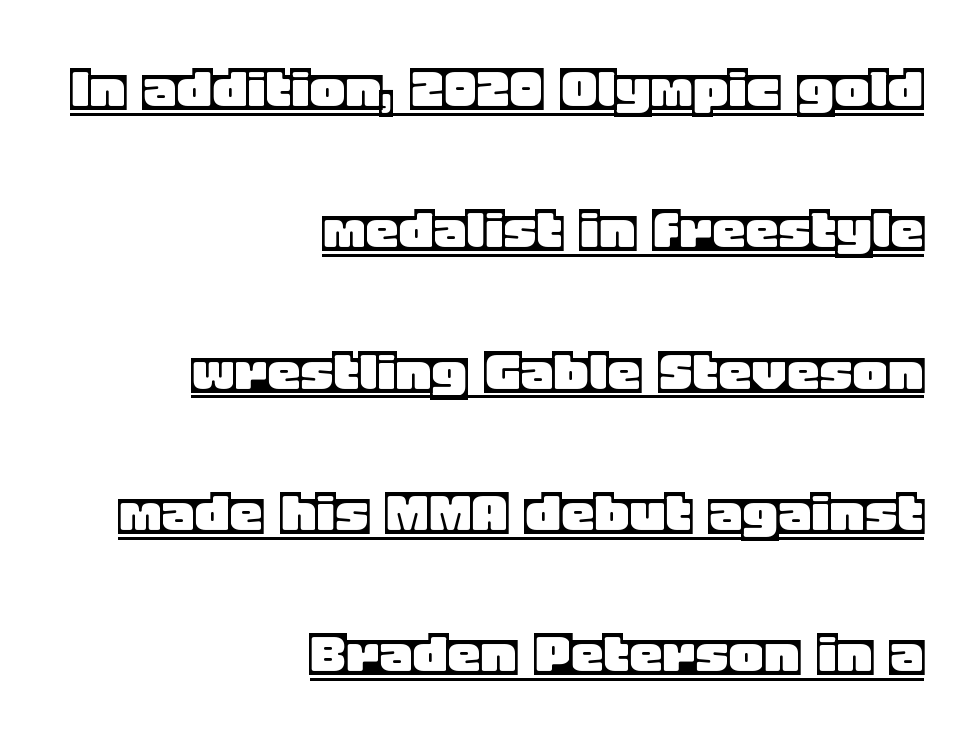
Is there any slant? The stems are plumb. Check the space under the baseline: a stroke is drawn there. No extra tracking has been applied to these lines. A typesetter would call this proportional, since set widths differ per character. Every row of glyphs terminates at an identical x-position on the right.
